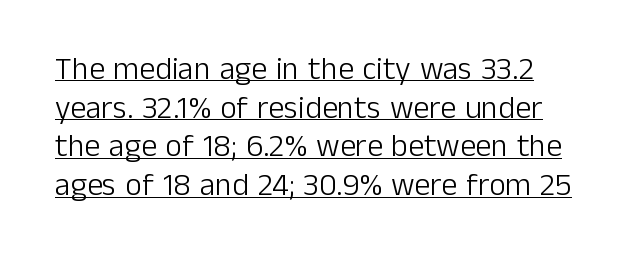
Q: Is the text bold? A: No.
Q: Is the text italic (slanted)? A: No, it is upright.
Q: Is the typeface a serif or a sans-serif typeface? A: Sans-serif.
Q: Is the text underlined? A: Yes.
Q: Is the spacing between letters normal or unusually wide? A: Normal.
Q: Width (condensed, normal, or wide)? A: Normal.
Q: Stroke contrast? A: Low.
Q: x-height? A: Medium.
Q: Monospaced? A: No.
